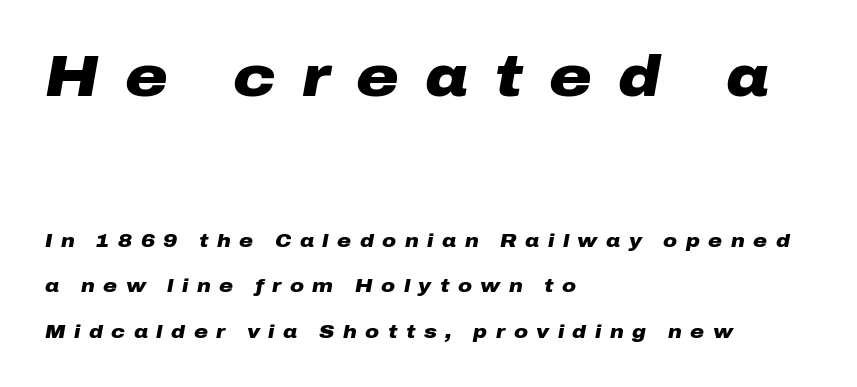
{"italic": "yes", "lean": "right", "slant_degrees": 10, "bold": "yes", "weight": "heavy", "width": "wide", "stroke_contrast": "low", "x_height": "medium", "monospaced": "no", "underline": "no", "align": "left", "line_spacing": "loose", "line_spacing_ratio": 2.39, "letter_spacing": "wide", "letter_spacing_em": 0.45, "larger_block": "first", "size_ratio": 3.05, "glyph_px": 58}
